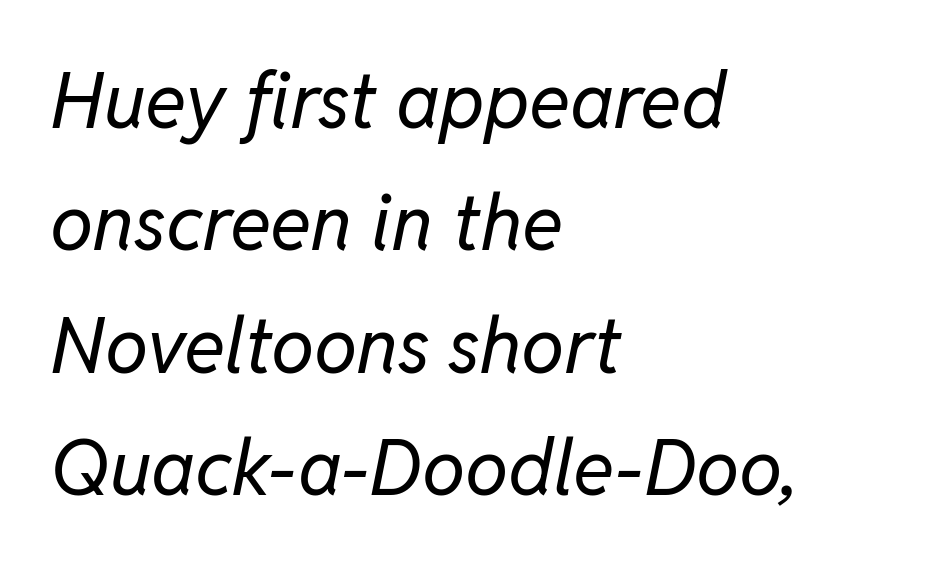
{"italic": "yes", "lean": "right", "slant_degrees": 11, "bold": "no", "weight": "regular", "width": "normal", "stroke_contrast": "low", "x_height": "medium", "monospaced": "no", "underline": "no", "align": "left", "line_spacing": "normal", "line_spacing_ratio": 1.59, "letter_spacing": "normal", "letter_spacing_em": 0.0, "glyph_px": 77}
